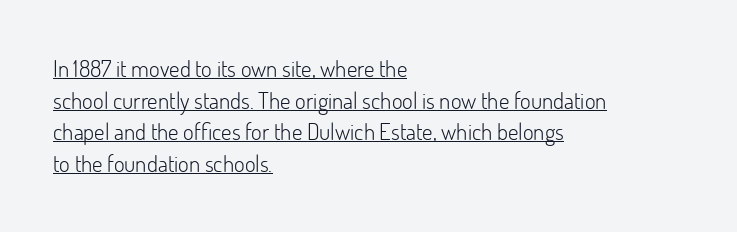
Q: Is the text bold? A: No.
Q: Is the text italic (slanted)? A: No, it is upright.
Q: Is the text underlined? A: Yes.
Q: How is the paragraph aligned? A: Left-aligned.
Q: Is the spacing between letters normal or unusually wide? A: Normal.
Q: Is the spacing between lines tight, normal or loose? A: Normal.
